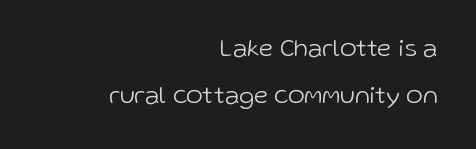
Q: Is the text bold? A: No.
Q: Is the text italic (slanted)? A: No, it is upright.
Q: Is the text underlined? A: No.
Q: How is the paragraph aligned? A: Right-aligned.
Q: Is the spacing between letters normal or unusually wide? A: Normal.
Q: Is the spacing between lines tight, normal or loose? A: Loose.
